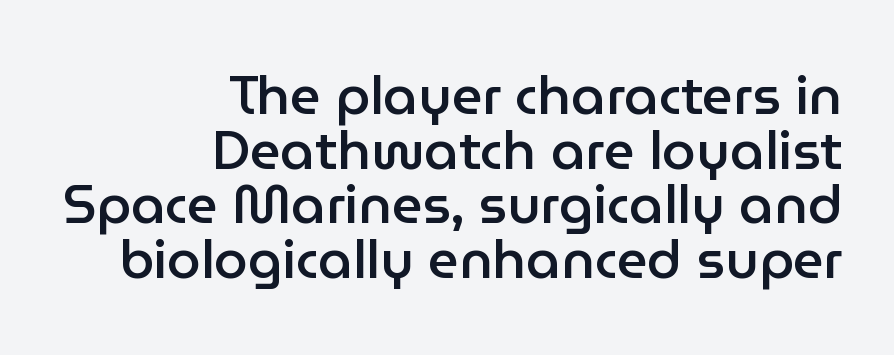
Q: Is the text bold? A: Semi-bold.
Q: Is the text italic (slanted)? A: No, it is upright.
Q: Is the typeface a serif or a sans-serif typeface? A: Sans-serif.
Q: Is the text underlined? A: No.
Q: How is the paragraph aligned? A: Right-aligned.
Q: Is the spacing between letters normal or unusually wide? A: Normal.
Q: Is the spacing between lines tight, normal or loose? A: Tight.
Q: Width (condensed, normal, or wide)? A: Normal.
Q: Stroke contrast? A: Low.
Q: x-height? A: Medium.
Q: Monospaced? A: No.
